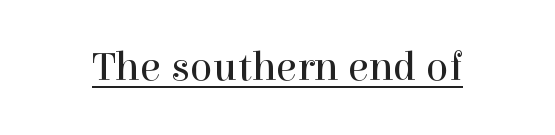
{"serif": "yes", "italic": "no", "bold": "no", "weight": "regular", "width": "normal", "x_height": "medium", "monospaced": "no", "underline": "yes", "letter_spacing": "normal", "letter_spacing_em": 0.0, "glyph_px": 42}
